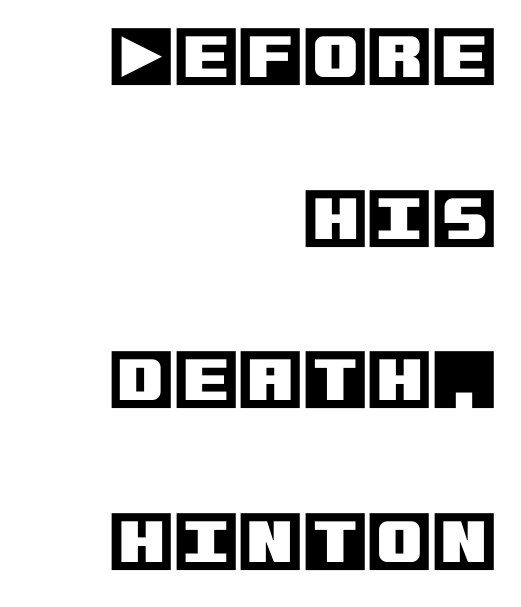
Q: Is the text italic (slanted)? A: No, it is upright.
Q: Is the text underlined? A: No.
Q: How is the paragraph aligned? A: Right-aligned.
Q: Is the spacing between letters normal or unusually wide? A: Normal.
Q: Is the spacing between lines tight, normal or loose? A: Loose.
Q: Width (condensed, normal, or wide)? A: Normal.
Q: x-height? A: Large.
